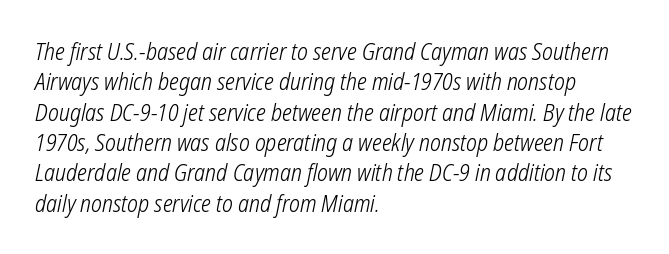
Q: Is the text bold? A: No.
Q: Is the text underlined? A: No.
Q: How is the paragraph aligned? A: Left-aligned.
Q: Is the spacing between letters normal or unusually wide? A: Normal.
Q: Is the spacing between lines tight, normal or loose? A: Normal.
